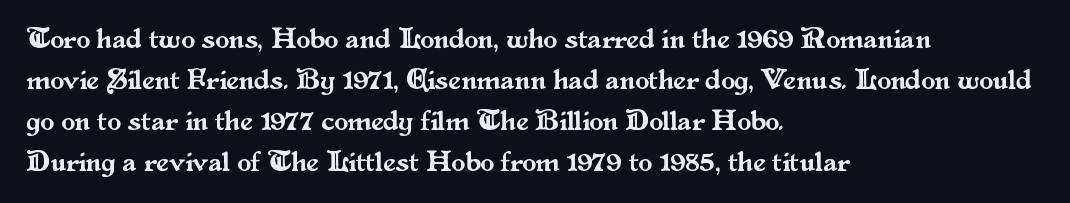
Reading down the block, your eye returns to a fixed left position each line. The designer left line spacing at the default. The face used here is proportionally spaced, like ordinary book or web type. The gaps between neighbouring characters are ordinary and unremarkable. This sample uses an upright cut, with every glyph sitting square on the baseline. Yep, those are serifs on the letters.
